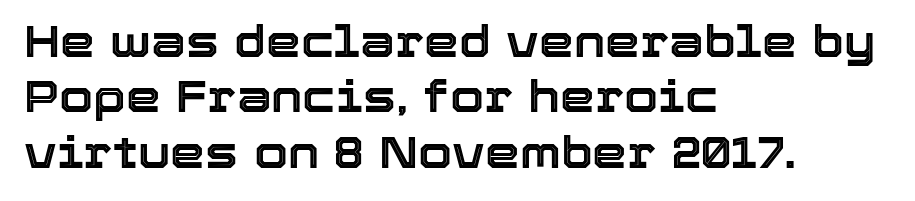
Ordinary non-slanted type is in use. Layout note: lines flush left. A bare baseline throughout the passage. In terms of leading, this rendering sits right in the middle. Compared with typical body copy, the letter spacing here is the same.
